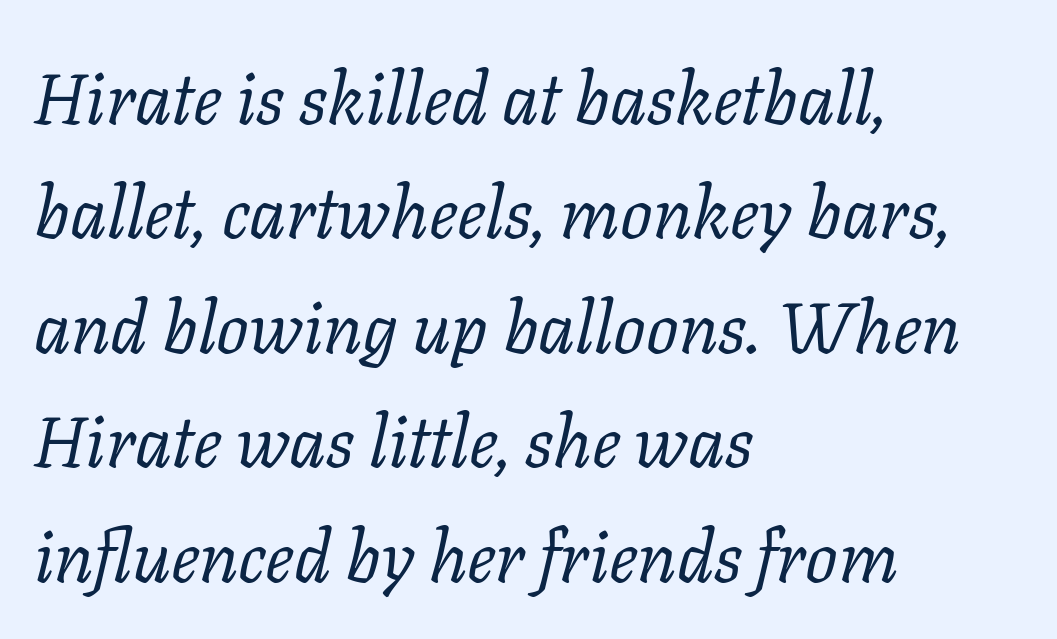
These lines are rendered in a variable-pitch font. Think standard paragraph weight, or any step lighter than that. A typesetter would call this leading conventional body-copy spacing. The setting favours the left margin, as ordinary paragraphs usually do. Each letter's strokes conclude with small projecting serifs. Nobody touched the tracking dial on this one.
